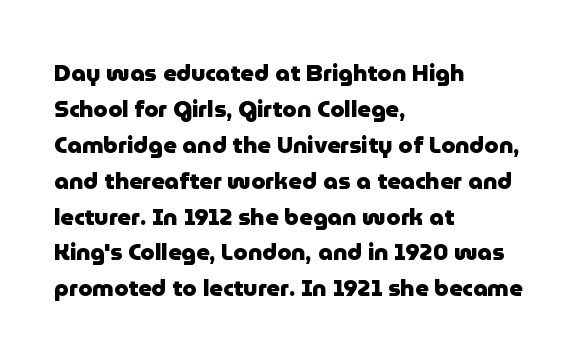
{"italic": "no", "bold": "yes", "underline": "no", "align": "left", "line_spacing": "normal", "line_spacing_ratio": 1.56, "letter_spacing": "normal", "letter_spacing_em": 0.0, "glyph_px": 23}
